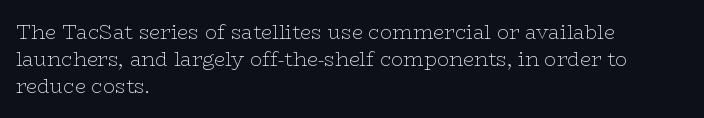
Q: Is the text bold? A: No.
Q: Is the text italic (slanted)? A: No, it is upright.
Q: Is the text underlined? A: No.
Q: How is the paragraph aligned? A: Left-aligned.
Q: Is the spacing between letters normal or unusually wide? A: Normal.
Q: Is the spacing between lines tight, normal or loose? A: Normal.
